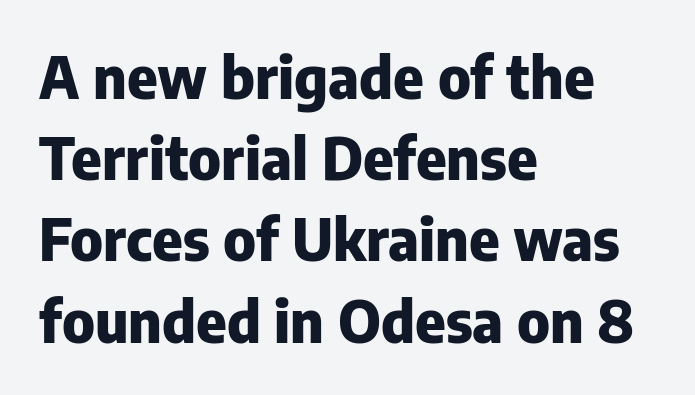
{"serif": "no", "italic": "no", "bold": "yes", "weight": "heavy", "width": "normal", "stroke_contrast": "low", "x_height": "medium", "monospaced": "no", "underline": "no", "align": "left", "line_spacing": "normal", "line_spacing_ratio": 1.4, "letter_spacing": "normal", "letter_spacing_em": 0.0, "glyph_px": 58}
